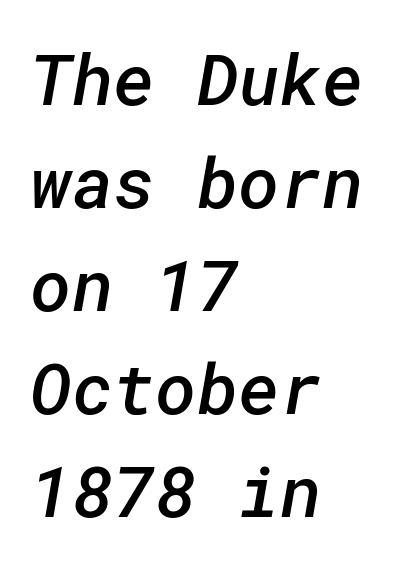
The image shows 71 px semibold sans-serif type; set left-aligned, normal line spacing (1.45x), normal letter spacing, not underlined; low stroke contrast and a medium x-height.
